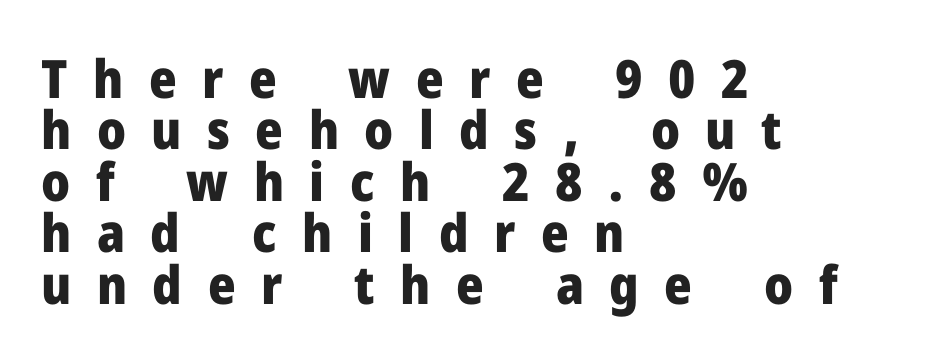
The image shows 53 px heavy sans-serif type, upright; set left-aligned, tight line spacing (0.97x), unusually wide letter spacing (+0.48 em), not underlined; low stroke contrast and a medium x-height.
